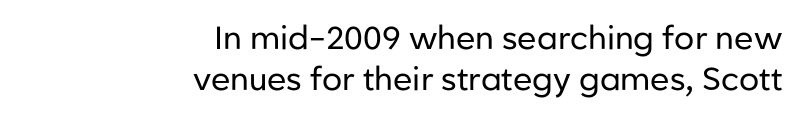
Q: Is the text bold? A: No.
Q: Is the text italic (slanted)? A: No, it is upright.
Q: Is the typeface a serif or a sans-serif typeface? A: Sans-serif.
Q: Is the text underlined? A: No.
Q: How is the paragraph aligned? A: Right-aligned.
Q: Is the spacing between letters normal or unusually wide? A: Normal.
Q: Is the spacing between lines tight, normal or loose? A: Normal.
Q: Width (condensed, normal, or wide)? A: Normal.
Q: Stroke contrast? A: Low.
Q: x-height? A: Medium.
Q: Monospaced? A: No.
